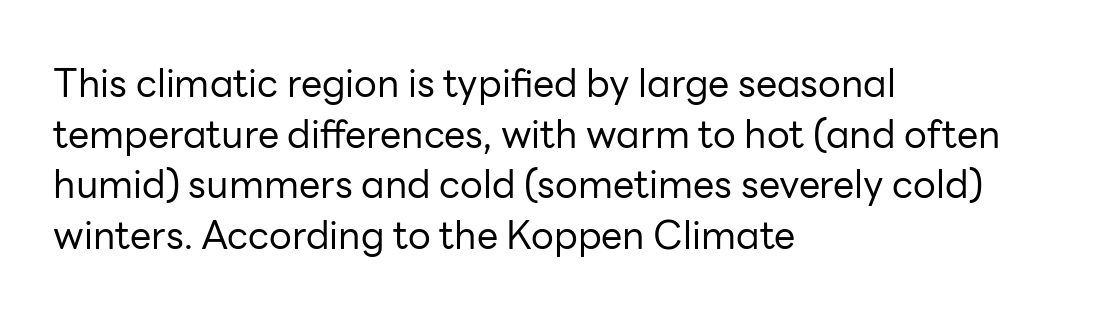
{"serif": "no", "italic": "no", "bold": "no", "weight": "regular", "width": "normal", "stroke_contrast": "low", "x_height": "medium", "monospaced": "no", "underline": "no", "align": "left", "line_spacing": "normal", "line_spacing_ratio": 1.33, "letter_spacing": "normal", "letter_spacing_em": 0.0, "glyph_px": 38}
